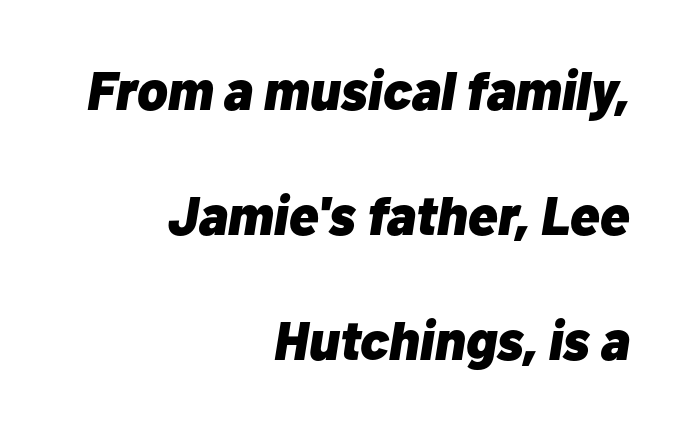
{"italic": "yes", "lean": "right", "slant_degrees": 10, "bold": "yes", "weight": "heavy", "width": "normal", "stroke_contrast": "low", "x_height": "medium", "monospaced": "no", "underline": "no", "align": "right", "line_spacing": "loose", "line_spacing_ratio": 2.27, "letter_spacing": "normal", "letter_spacing_em": 0.0, "glyph_px": 55}
